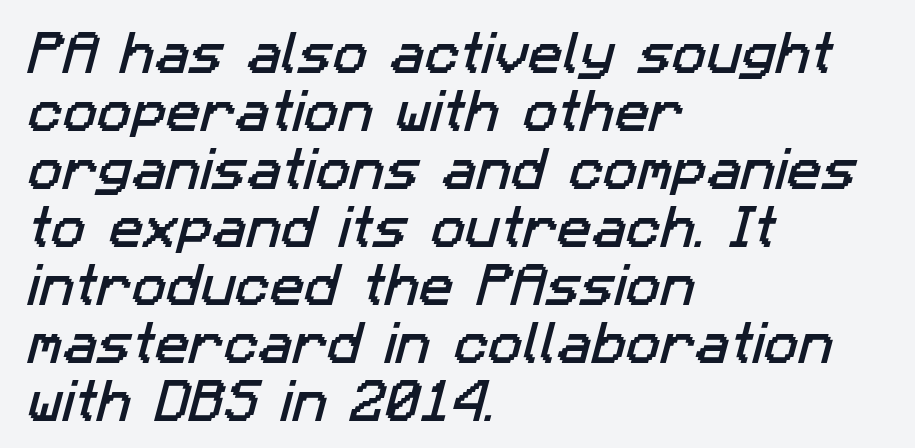
Q: Is the typeface a serif or a sans-serif typeface? A: Sans-serif.
Q: Is the text underlined? A: No.
Q: How is the paragraph aligned? A: Left-aligned.
Q: Is the spacing between letters normal or unusually wide? A: Normal.
Q: Is the spacing between lines tight, normal or loose? A: Normal.
Q: Width (condensed, normal, or wide)? A: Normal.
Q: Stroke contrast? A: Low.
Q: x-height? A: Medium.
Q: Monospaced? A: No.
